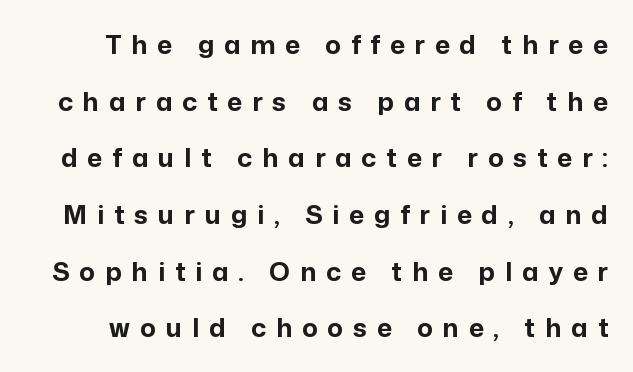
Each new line begins a long way beneath the previous one. Characters follow at a spacing far wider than the type designer built in. Italic: no, the glyphs are upright roman. On the weight axis this lands at bold, roughly 700. Bare-footed words on every line.
